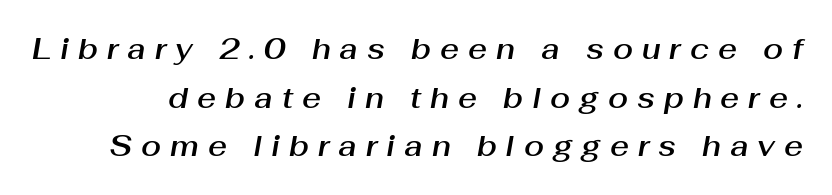
The image shows 29 px text type, italic (leaning right); set normal line spacing (1.68x), unusually wide letter spacing (+0.31 em), not underlined; medium stroke contrast and a medium x-height.
